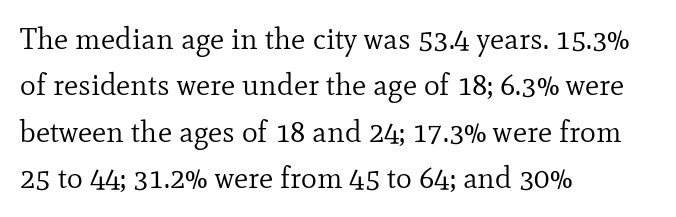
{"serif": "yes", "italic": "no", "bold": "no", "weight": "regular", "width": "normal", "stroke_contrast": "low", "x_height": "small", "monospaced": "no", "underline": "no", "align": "left", "line_spacing": "normal", "line_spacing_ratio": 1.55, "letter_spacing": "normal", "letter_spacing_em": 0.0, "glyph_px": 30}
